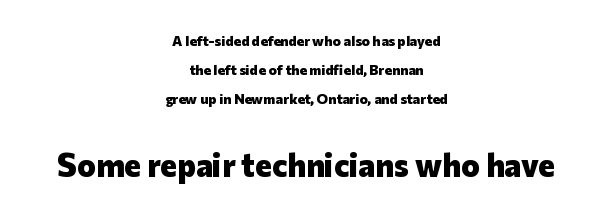
{"serif": "no", "italic": "no", "bold": "yes", "weight": "heavy", "width": "normal", "stroke_contrast": "low", "x_height": "medium", "monospaced": "no", "underline": "no", "align": "center", "line_spacing": "loose", "line_spacing_ratio": 2.07, "letter_spacing": "normal", "letter_spacing_em": 0.0, "larger_block": "second", "size_ratio": 2.29, "glyph_px": 32}
